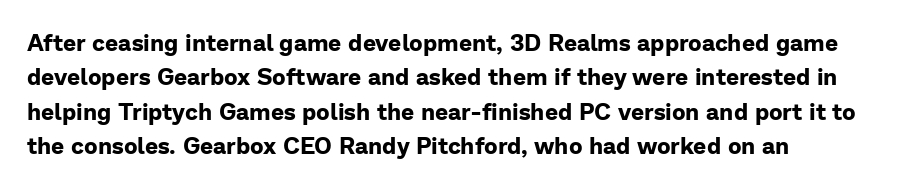
The image shows 23 px bold type, upright; set normal line spacing (1.5x), normal letter spacing, not underlined.
